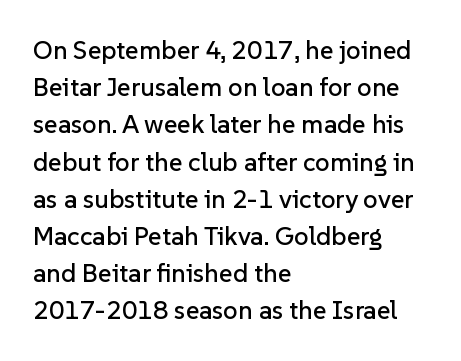
The image shows 26 px text type, upright; set left-aligned, normal line spacing (1.43x), normal letter spacing, not underlined.
